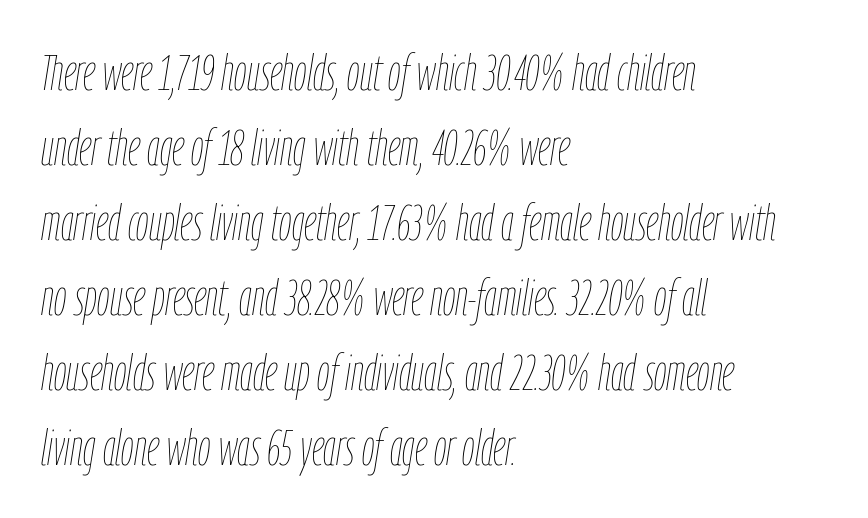
The image shows 50 px thin, condensed type, italic (leaning right); set left-aligned, normal line spacing (1.5x), normal letter spacing, not underlined; low stroke contrast and a medium x-height.
